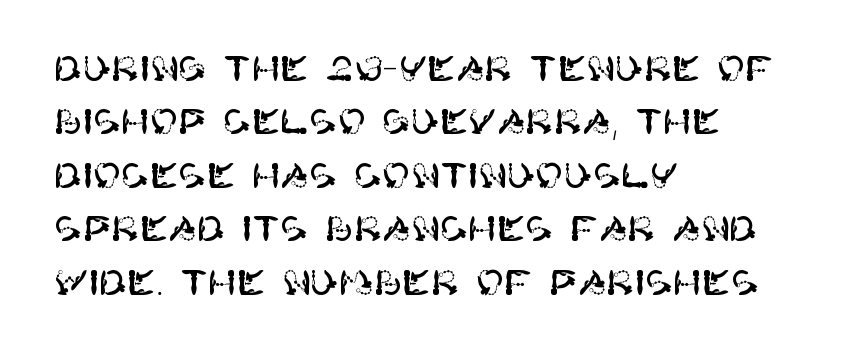
Does extra space separate the letters? No, they use regular spacing. Ascenders rise straight up at ninety degrees. Type without underlining. Does the type have serifs? No, each stem ends abruptly. Every row of glyphs begins at an identical x-position on the left.
